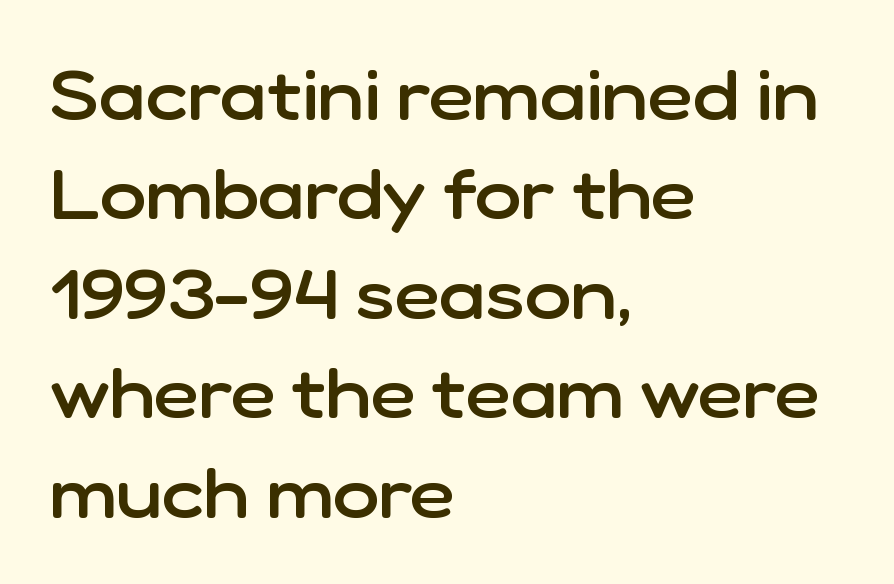
The image shows 70 px semibold sans-serif type, upright; set left-aligned, normal line spacing (1.42x), normal letter spacing, not underlined; low stroke contrast and a medium x-height.
